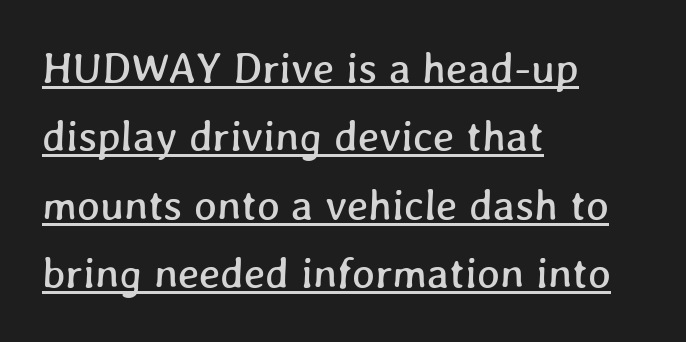
Leading: standard. Proportional: the letters do not fall into vertical columns. There is no visible air inserted between adjacent glyphs. Check the space under the baseline: a stroke is drawn there. In CSS terms this would be text-align: left.
